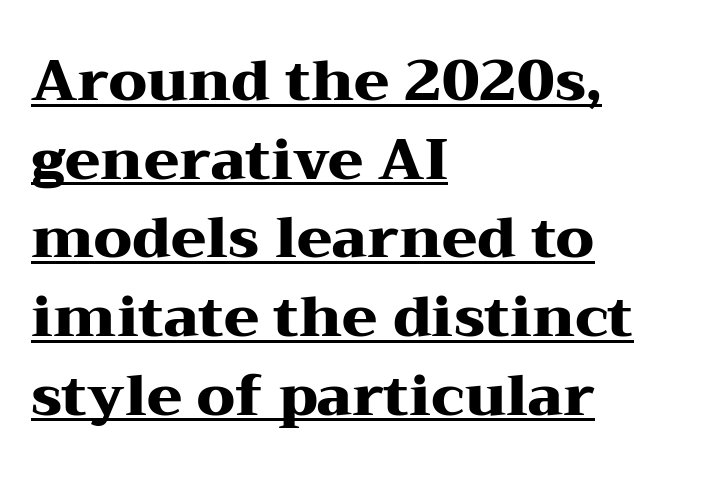
The image shows 57 px heavy, wide serif type, upright; set left-aligned, normal line spacing (1.38x), normal letter spacing, underlined; medium stroke contrast and a medium x-height.
